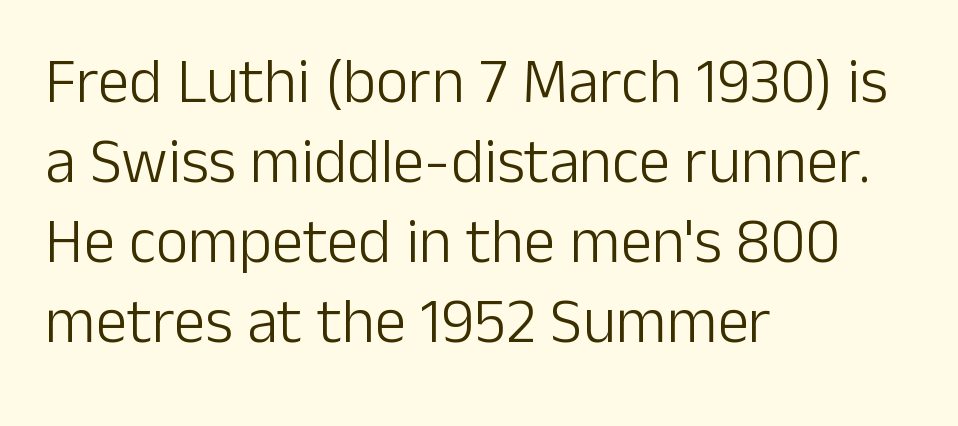
Q: Is the text bold? A: No.
Q: Is the text italic (slanted)? A: No, it is upright.
Q: Is the typeface a serif or a sans-serif typeface? A: Sans-serif.
Q: Is the text underlined? A: No.
Q: How is the paragraph aligned? A: Left-aligned.
Q: Is the spacing between letters normal or unusually wide? A: Normal.
Q: Is the spacing between lines tight, normal or loose? A: Normal.
Q: Width (condensed, normal, or wide)? A: Normal.
Q: Stroke contrast? A: Low.
Q: x-height? A: Medium.
Q: Monospaced? A: No.
